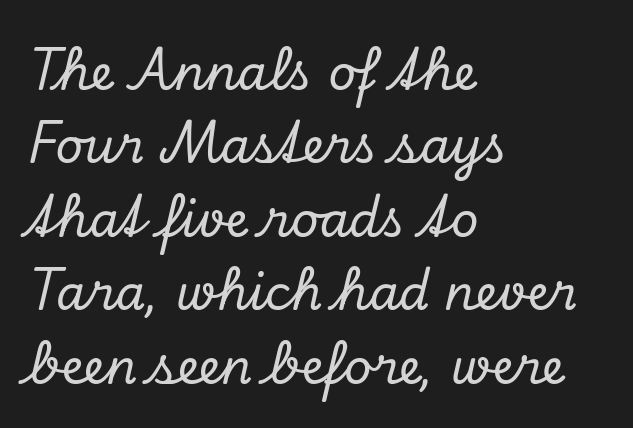
Q: Is the text italic (slanted)? A: Yes, it leans right by about 13 degrees.
Q: Is the typeface a serif or a sans-serif typeface? A: Serif.
Q: Is the text underlined? A: No.
Q: How is the paragraph aligned? A: Left-aligned.
Q: Is the spacing between letters normal or unusually wide? A: Normal.
Q: Is the spacing between lines tight, normal or loose? A: Normal.
Q: Width (condensed, normal, or wide)? A: Normal.
Q: Stroke contrast? A: Low.
Q: x-height? A: Small.
Q: Monospaced? A: No.
